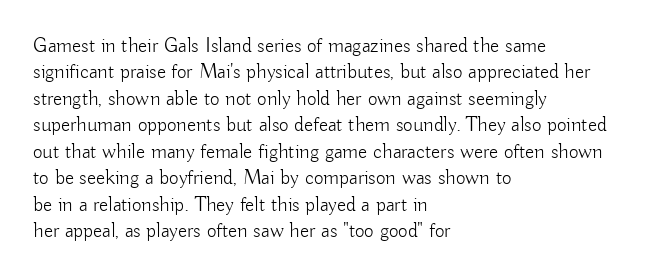
{"italic": "no", "bold": "no", "underline": "no", "align": "left", "line_spacing": "normal", "line_spacing_ratio": 1.26, "letter_spacing": "normal", "letter_spacing_em": 0.0, "glyph_px": 21}
